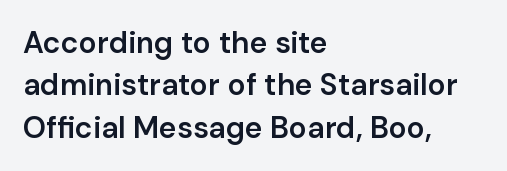
The image shows 30 px semibold sans-serif type, upright; set left-aligned, normal line spacing (1.41x), normal letter spacing, not underlined; low stroke contrast and a medium x-height.
